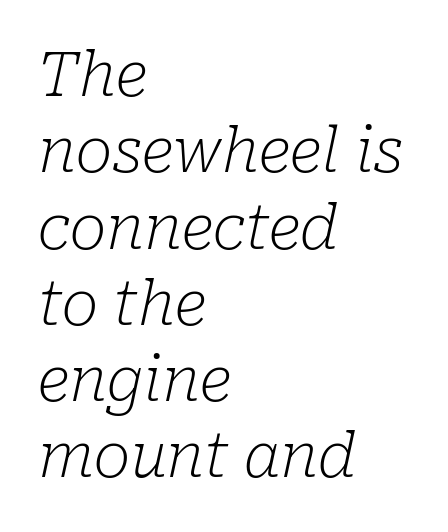
The characters are drawn with everyday or finer stroke widths. You could not count columns in this text — the font is proportionally spaced. Would a proofreader flag this as italicized? Yes. The gaps between neighbouring characters are ordinary and unremarkable. The rendering shows small feet on the letterforms — a serif design.
